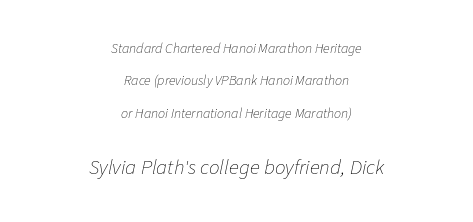
The image shows 21 px text type, italic (leaning right); set centered, loose line spacing (2.32x), normal letter spacing, not underlined; the second (bottom) block is 1.5x larger.
